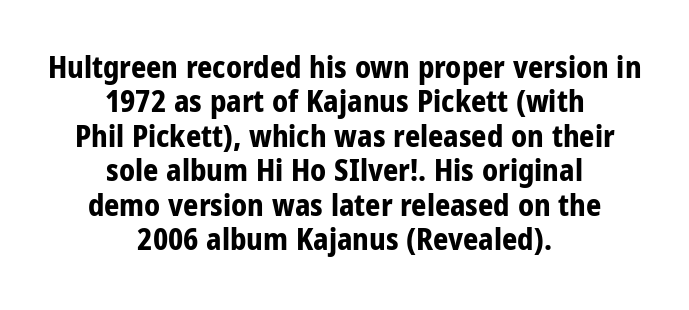
Q: Is the text bold? A: Yes.
Q: Is the text italic (slanted)? A: No, it is upright.
Q: Is the typeface a serif or a sans-serif typeface? A: Sans-serif.
Q: Is the text underlined? A: No.
Q: How is the paragraph aligned? A: Centered.
Q: Is the spacing between letters normal or unusually wide? A: Normal.
Q: Is the spacing between lines tight, normal or loose? A: Tight.
Q: Width (condensed, normal, or wide)? A: Condensed.
Q: Stroke contrast? A: Low.
Q: x-height? A: Medium.
Q: Monospaced? A: No.
